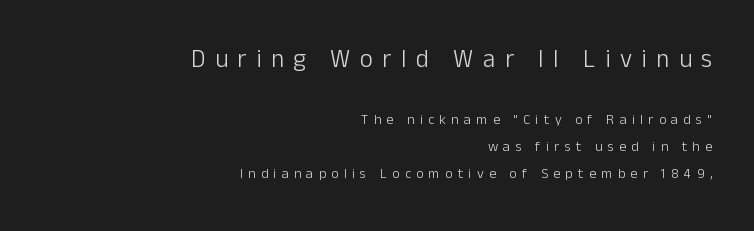
Upright lettering throughout. The block sitting higher on the canvas is the one with enlarged characters. The words here are not underlined. These glyphs show unthickened strokes, regular width or finer. Compared with typical paragraphs, the rows here are farther apart.
